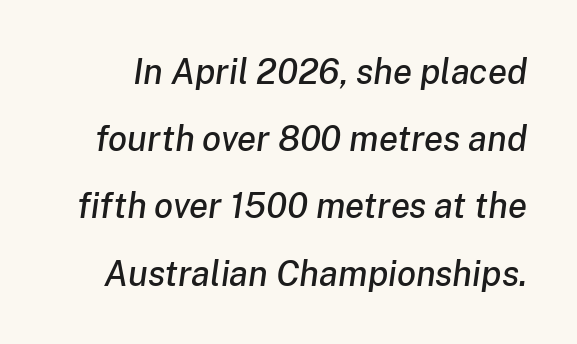
The image shows 35 px text type, italic (leaning right); set loose line spacing (1.92x), normal letter spacing, not underlined; low stroke contrast and a medium x-height.
